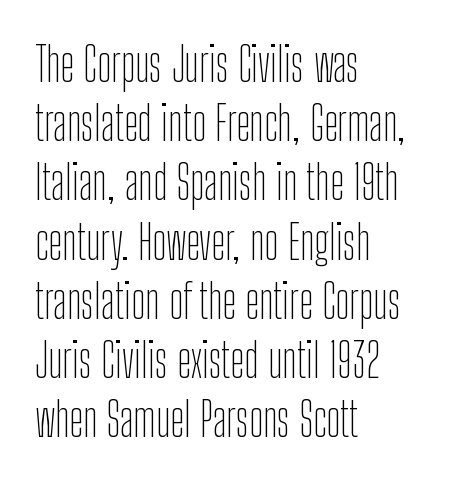
{"serif": "no", "italic": "no", "bold": "no", "weight": "thin", "width": "condensed", "stroke_contrast": "low", "x_height": "medium", "monospaced": "no", "underline": "no", "align": "left", "line_spacing": "normal", "line_spacing_ratio": 1.26, "letter_spacing": "normal", "letter_spacing_em": 0.0, "glyph_px": 47}
